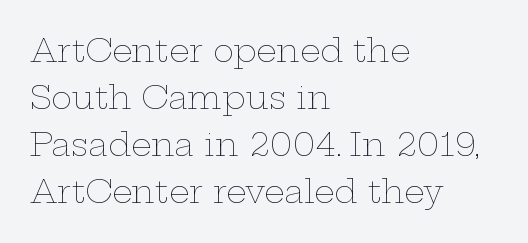
The passage shown stacks its lines at a standard gap. Typeset ragged right — the left edge is the straight one. The baseline area is clear. The typography opts for an upright posture over an oblique one. The passage shown is typed in a proportional face where columns would drift. You could call the tracking neutral — neither tight nor loose.
